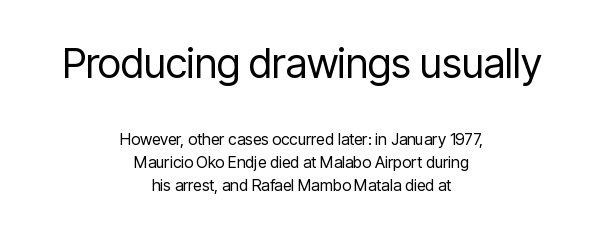
Q: Is the text bold? A: No.
Q: Is the text italic (slanted)? A: No, it is upright.
Q: Is the typeface a serif or a sans-serif typeface? A: Sans-serif.
Q: Is the text underlined? A: No.
Q: How is the paragraph aligned? A: Centered.
Q: Is the spacing between letters normal or unusually wide? A: Normal.
Q: Is the spacing between lines tight, normal or loose? A: Normal.
Q: Which block of text is set in a larger size, the first (top) or the second (bottom)? A: The first (top) one.
Q: Width (condensed, normal, or wide)? A: Condensed.
Q: Stroke contrast? A: Low.
Q: x-height? A: Medium.
Q: Monospaced? A: No.
